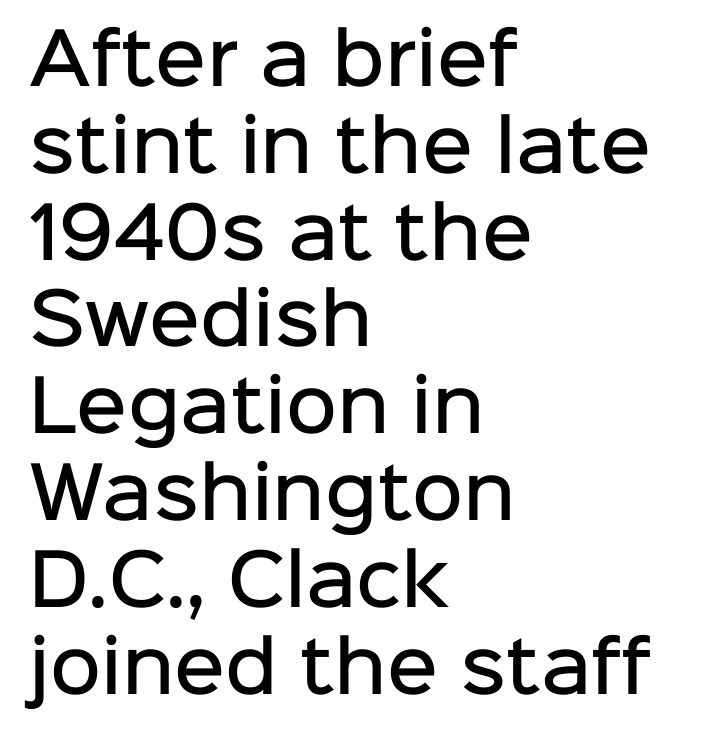
Q: Is the text bold? A: Semi-bold.
Q: Is the text italic (slanted)? A: No, it is upright.
Q: Is the typeface a serif or a sans-serif typeface? A: Sans-serif.
Q: Is the text underlined? A: No.
Q: How is the paragraph aligned? A: Left-aligned.
Q: Is the spacing between letters normal or unusually wide? A: Normal.
Q: Width (condensed, normal, or wide)? A: Normal.
Q: Stroke contrast? A: Low.
Q: x-height? A: Medium.
Q: Monospaced? A: No.
